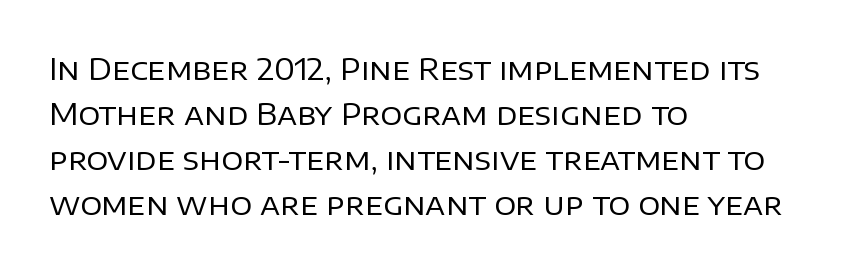
The typeface has the unassuming heft of standard copy or less. Every row of glyphs begins at an identical x-position on the left. Is this a fixed-width face? No — the glyphs have proportional, varying widths. A clean baseline with only descenders dipping below it. A typesetter would label this face a sans. In terms of letterspacing, this is plain default setting.
